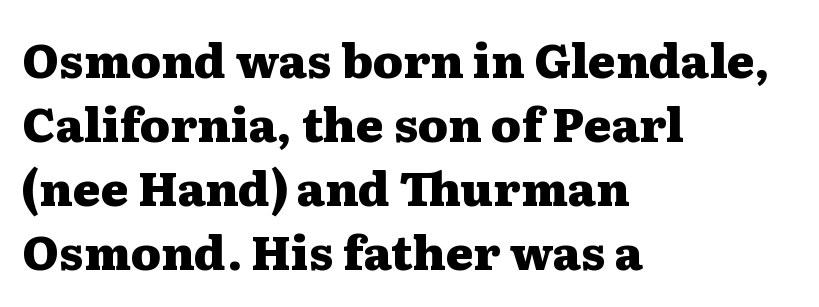
Q: Is the text bold? A: Yes.
Q: Is the text italic (slanted)? A: No, it is upright.
Q: Is the typeface a serif or a sans-serif typeface? A: Serif.
Q: Is the text underlined? A: No.
Q: How is the paragraph aligned? A: Left-aligned.
Q: Is the spacing between letters normal or unusually wide? A: Normal.
Q: Is the spacing between lines tight, normal or loose? A: Normal.
Q: Width (condensed, normal, or wide)? A: Wide.
Q: Stroke contrast? A: Medium.
Q: x-height? A: Medium.
Q: Monospaced? A: No.
